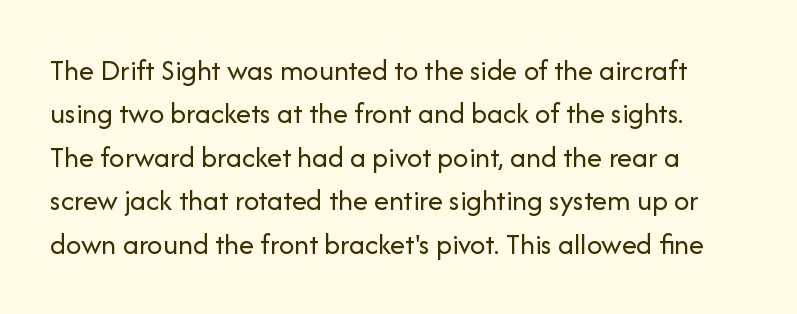
The image shows 30 px regular-weight sans-serif type, upright; set normal line spacing (1.45x), normal letter spacing, not underlined; low stroke contrast and a medium x-height.
